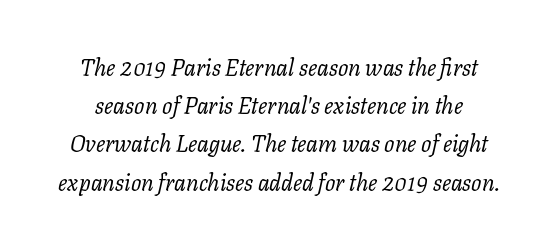
Q: Is the text bold? A: No.
Q: Is the text italic (slanted)? A: Yes, it leans right by about 11 degrees.
Q: Is the text underlined? A: No.
Q: Is the spacing between letters normal or unusually wide? A: Normal.
Q: Is the spacing between lines tight, normal or loose? A: Normal.
